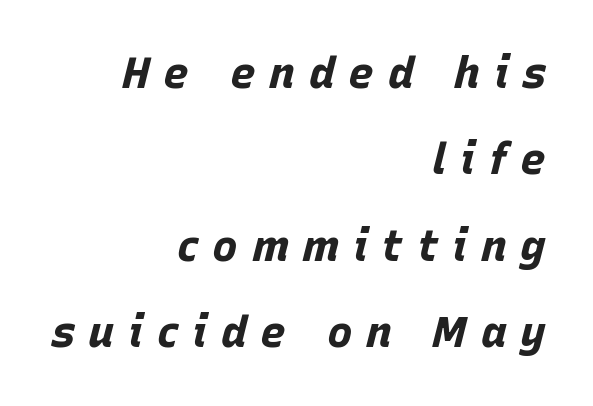
The letters advance in unequal steps, a hallmark of proportional type. The words here are not underlined. There is plenty of visible air inserted between adjacent glyphs. I'd describe the lettering as bold — thick and assertive. When letters slant like this, we call the style italic. These lines stack with their right ends in a neat column.
